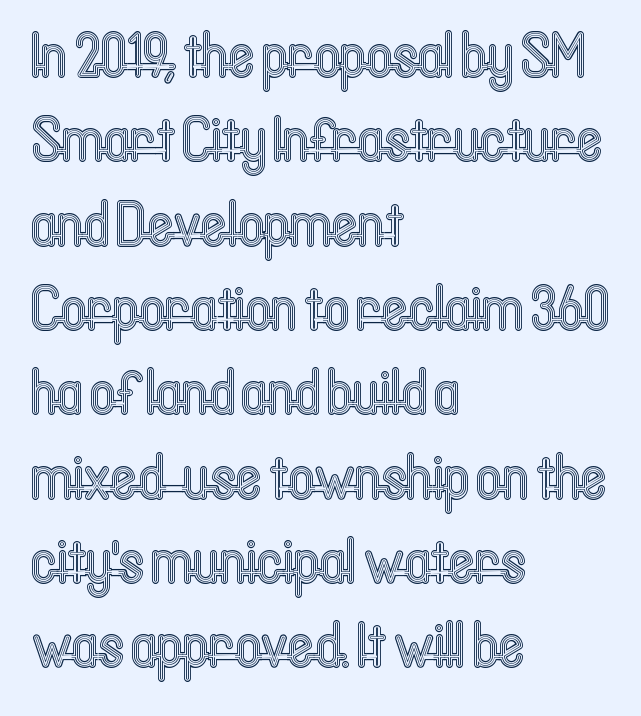
The image shows 62 px condensed type, upright; set left-aligned, normal line spacing (1.36x), normal letter spacing, not underlined; a medium x-height.
